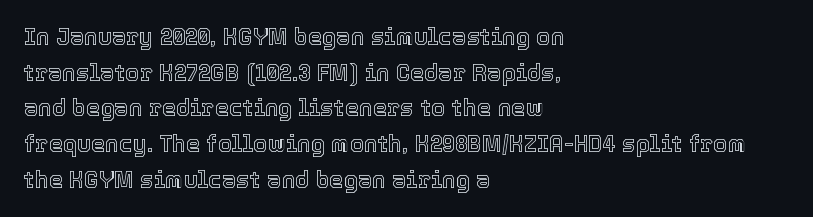
Q: Is the text italic (slanted)? A: No, it is upright.
Q: Is the text underlined? A: No.
Q: How is the paragraph aligned? A: Left-aligned.
Q: Is the spacing between letters normal or unusually wide? A: Normal.
Q: Is the spacing between lines tight, normal or loose? A: Normal.
